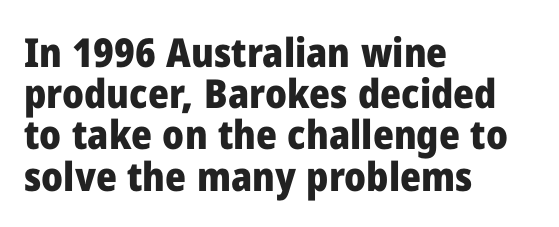
The image shows 40 px heavy sans-serif type, upright; set left-aligned, tight line spacing (1.03x), normal letter spacing, not underlined; low stroke contrast and a medium x-height.
